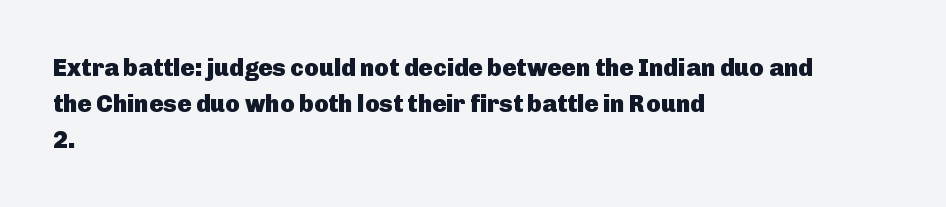
The image shows 24 px bold type, upright; set left-aligned, normal line spacing (1.5x), normal letter spacing, not underlined.
